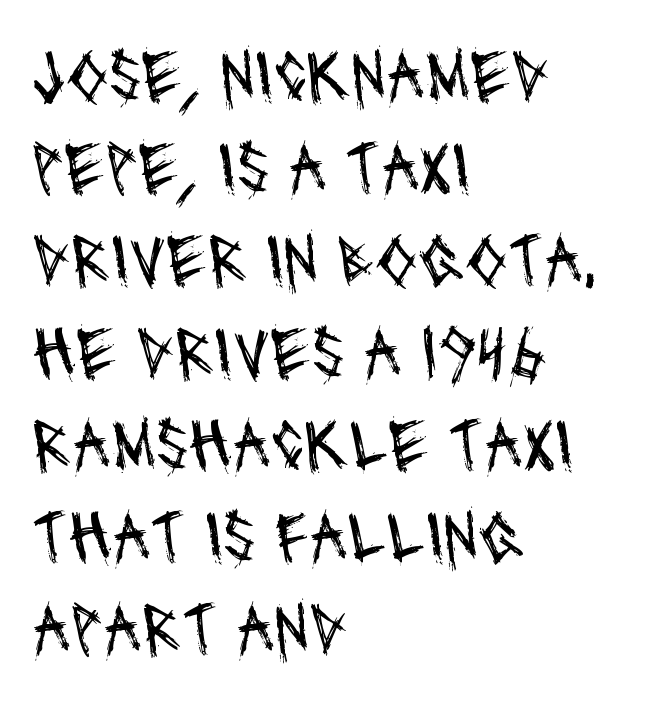
The image shows 75 px regular-weight, condensed sans-serif type; set left-aligned, line spacing 1.23x, normal letter spacing, not underlined; medium stroke contrast and a large x-height.
